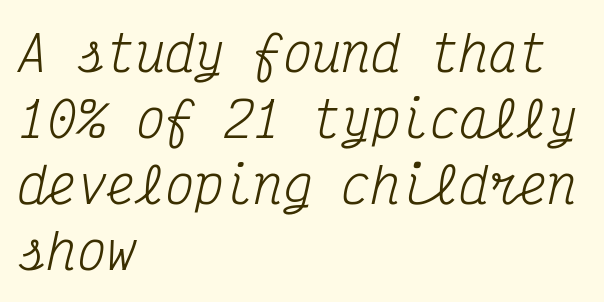
{"serif": "yes", "italic": "yes", "lean": "right", "slant_degrees": 12, "bold": "no", "weight": "regular", "width": "condensed", "stroke_contrast": "medium", "x_height": "medium", "monospaced": "yes", "underline": "no", "align": "left", "line_spacing": "normal", "line_spacing_ratio": 1.35, "letter_spacing": "normal", "letter_spacing_em": 0.0, "glyph_px": 49}
